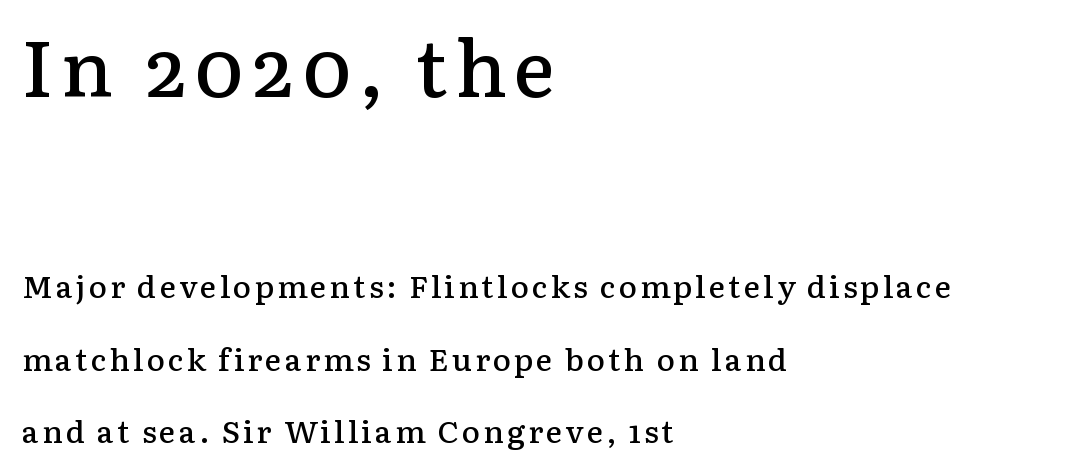
{"serif": "yes", "italic": "no", "bold": "semi", "weight": "semibold", "width": "normal", "stroke_contrast": "low", "x_height": "medium", "monospaced": "no", "underline": "no", "align": "left", "line_spacing": "loose", "line_spacing_ratio": 2.35, "larger_block": "first", "size_ratio": 2.52, "glyph_px": 78}
